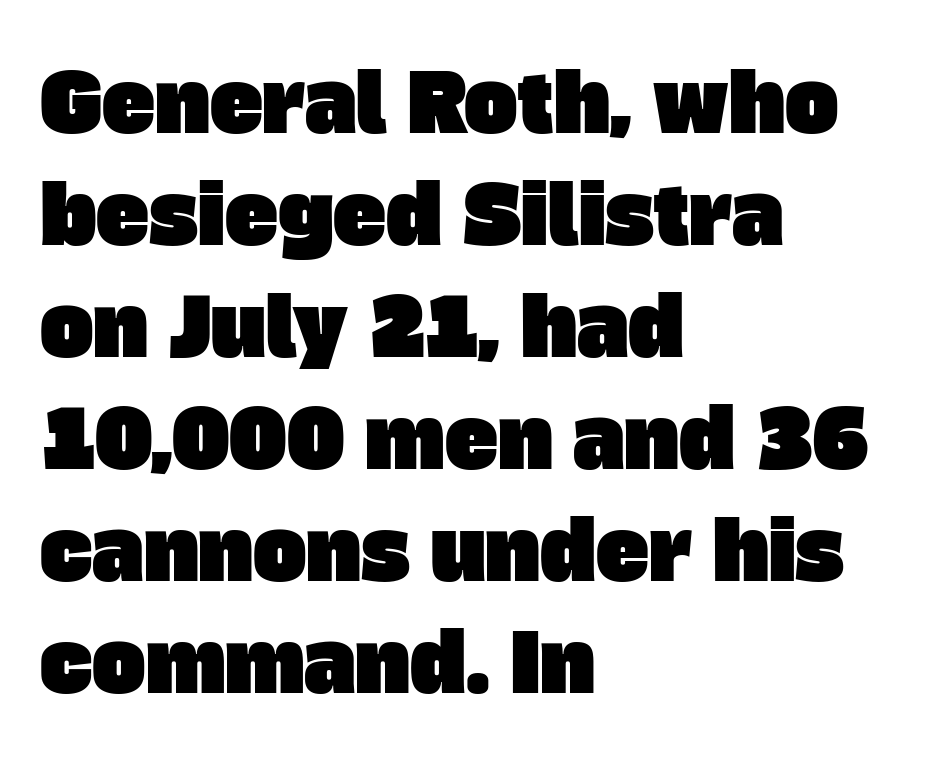
{"serif": "no", "width": "normal", "stroke_contrast": "low", "x_height": "large", "monospaced": "no", "underline": "no", "align": "left", "line_spacing": "normal", "line_spacing_ratio": 1.4, "letter_spacing": "normal", "letter_spacing_em": 0.0, "glyph_px": 80}
